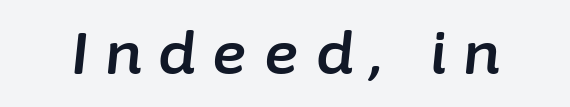
Q: Is the text italic (slanted)? A: Yes, it leans right by about 6 degrees.
Q: Is the text underlined? A: No.
Q: Is the spacing between letters normal or unusually wide? A: Unusually wide.
Q: Width (condensed, normal, or wide)? A: Normal.
Q: Stroke contrast? A: Low.
Q: x-height? A: Medium.
Q: Monospaced? A: No.
